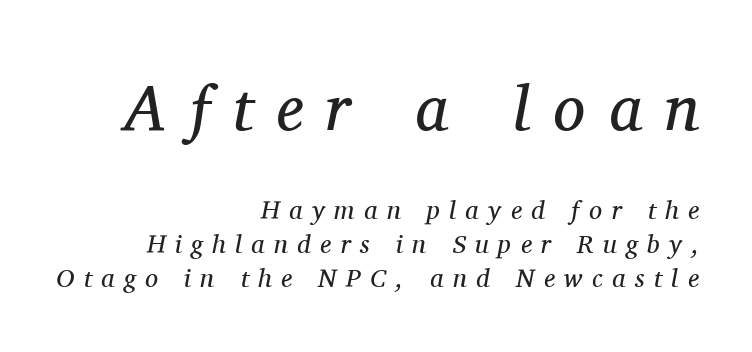
Q: Is the text bold? A: No.
Q: Is the text italic (slanted)? A: Yes, it leans right by about 11 degrees.
Q: Is the typeface a serif or a sans-serif typeface? A: Serif.
Q: Is the text underlined? A: No.
Q: How is the paragraph aligned? A: Right-aligned.
Q: Is the spacing between letters normal or unusually wide? A: Unusually wide.
Q: Is the spacing between lines tight, normal or loose? A: Normal.
Q: Which block of text is set in a larger size, the first (top) or the second (bottom)? A: The first (top) one.
Q: Width (condensed, normal, or wide)? A: Normal.
Q: Stroke contrast? A: Medium.
Q: x-height? A: Medium.
Q: Monospaced? A: No.
